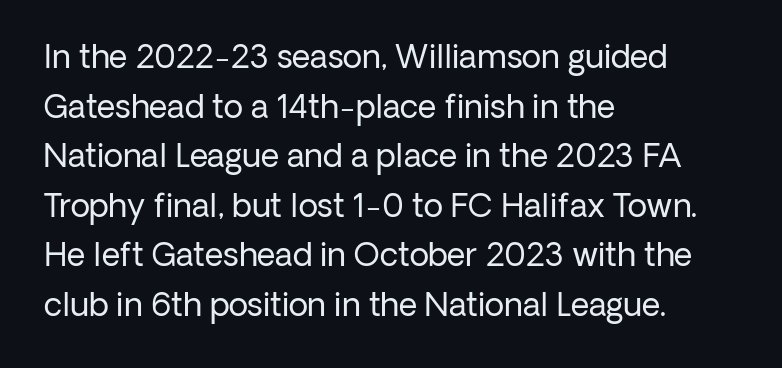
Q: Is the text bold? A: No.
Q: Is the text italic (slanted)? A: No, it is upright.
Q: Is the typeface a serif or a sans-serif typeface? A: Sans-serif.
Q: Is the text underlined? A: No.
Q: How is the paragraph aligned? A: Left-aligned.
Q: Is the spacing between letters normal or unusually wide? A: Normal.
Q: Is the spacing between lines tight, normal or loose? A: Normal.
Q: Width (condensed, normal, or wide)? A: Normal.
Q: Stroke contrast? A: Low.
Q: x-height? A: Medium.
Q: Monospaced? A: No.
